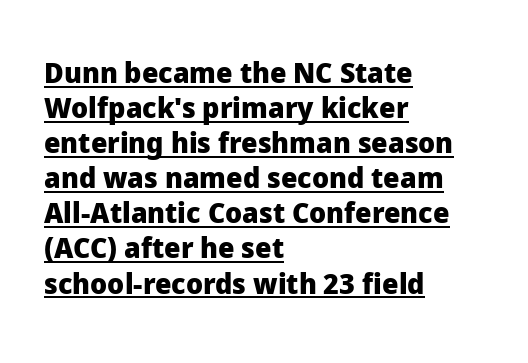
{"serif": "no", "italic": "no", "bold": "yes", "weight": "heavy", "width": "normal", "stroke_contrast": "low", "x_height": "medium", "monospaced": "no", "underline": "yes", "align": "left", "line_spacing_ratio": 1.21, "letter_spacing": "normal", "letter_spacing_em": 0.0, "glyph_px": 29}
